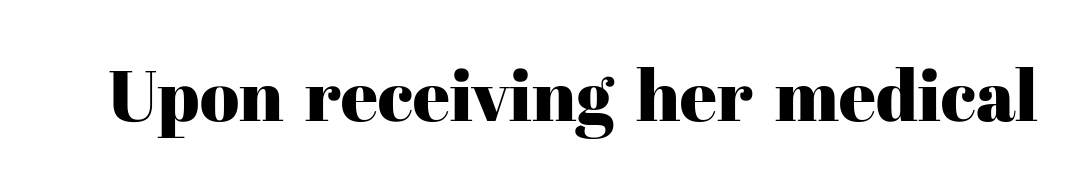
The image shows 72 px serif type, upright; set normal letter spacing, not underlined; high stroke contrast and a medium x-height.
